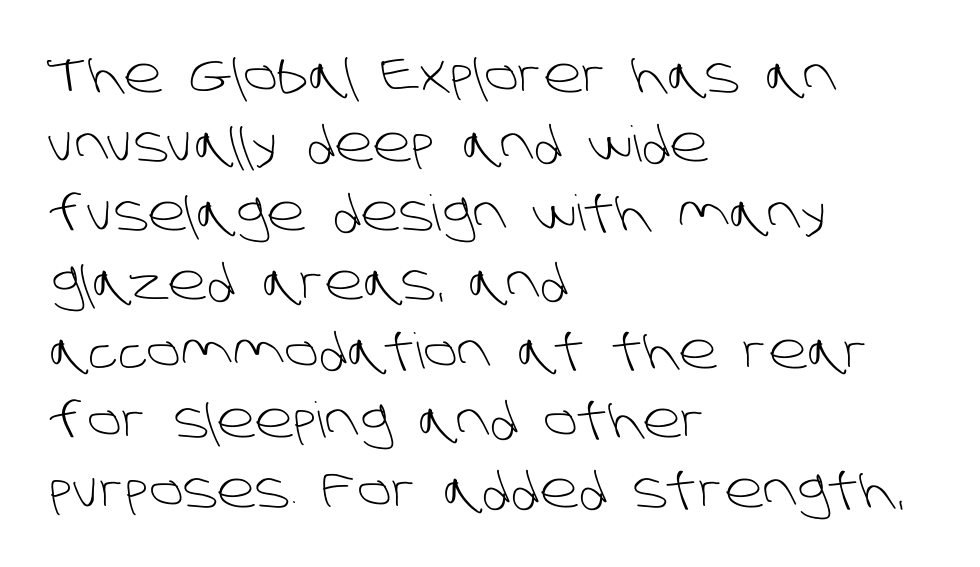
The image shows 49 px light sans-serif type; set left-aligned, normal line spacing (1.41x), normal letter spacing, not underlined; low stroke contrast and a large x-height.
